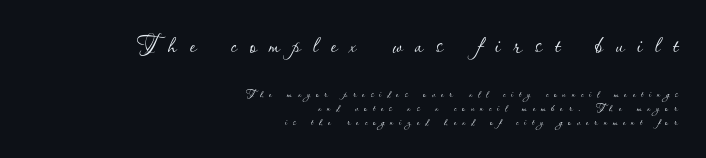
Q: Is the text bold? A: No.
Q: Is the text italic (slanted)? A: Yes.
Q: Is the text underlined? A: No.
Q: How is the paragraph aligned? A: Right-aligned.
Q: Is the spacing between letters normal or unusually wide? A: Unusually wide.
Q: Is the spacing between lines tight, normal or loose? A: Tight.
Q: Which block of text is set in a larger size, the first (top) or the second (bottom)? A: The first (top) one.
Q: Width (condensed, normal, or wide)? A: Normal.
Q: Stroke contrast? A: Low.
Q: x-height? A: Small.
Q: Monospaced? A: No.
